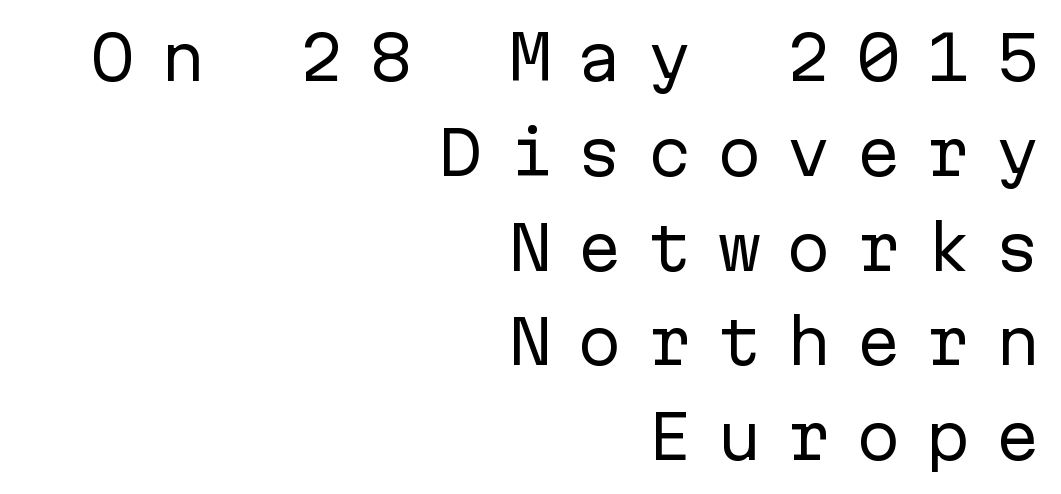
Q: Is the text bold? A: No.
Q: Is the text italic (slanted)? A: No, it is upright.
Q: Is the typeface a serif or a sans-serif typeface? A: Sans-serif.
Q: Is the text underlined? A: No.
Q: How is the paragraph aligned? A: Right-aligned.
Q: Is the spacing between letters normal or unusually wide? A: Unusually wide.
Q: Is the spacing between lines tight, normal or loose? A: Normal.
Q: Width (condensed, normal, or wide)? A: Normal.
Q: Stroke contrast? A: Low.
Q: x-height? A: Medium.
Q: Monospaced? A: Yes.
